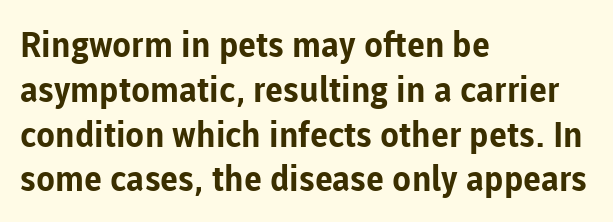
Q: Is the text bold? A: Yes.
Q: Is the text italic (slanted)? A: No, it is upright.
Q: Is the typeface a serif or a sans-serif typeface? A: Sans-serif.
Q: Is the text underlined? A: No.
Q: How is the paragraph aligned? A: Left-aligned.
Q: Is the spacing between letters normal or unusually wide? A: Normal.
Q: Is the spacing between lines tight, normal or loose? A: Normal.
Q: Width (condensed, normal, or wide)? A: Normal.
Q: Stroke contrast? A: Low.
Q: x-height? A: Medium.
Q: Monospaced? A: No.
